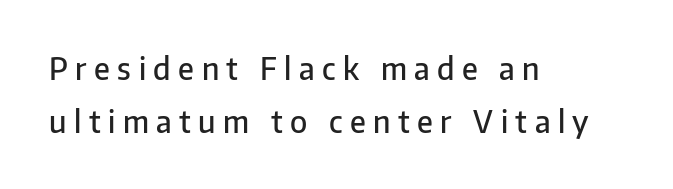
{"serif": "no", "italic": "no", "bold": "semi", "weight": "semibold", "width": "normal", "stroke_contrast": "low", "x_height": "medium", "monospaced": "no", "underline": "no", "align": "left", "line_spacing_ratio": 1.76, "letter_spacing": "wide", "letter_spacing_em": 0.25, "glyph_px": 30}
